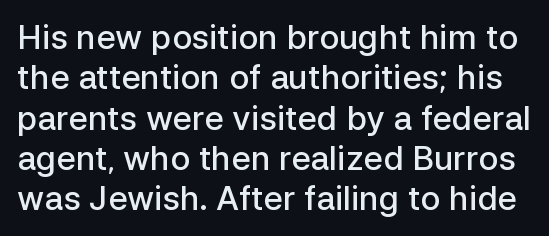
{"serif": "no", "italic": "no", "bold": "semi", "weight": "semibold", "width": "normal", "stroke_contrast": "low", "x_height": "medium", "monospaced": "no", "underline": "no", "line_spacing_ratio": 1.22, "letter_spacing": "normal", "letter_spacing_em": 0.0, "glyph_px": 33}
